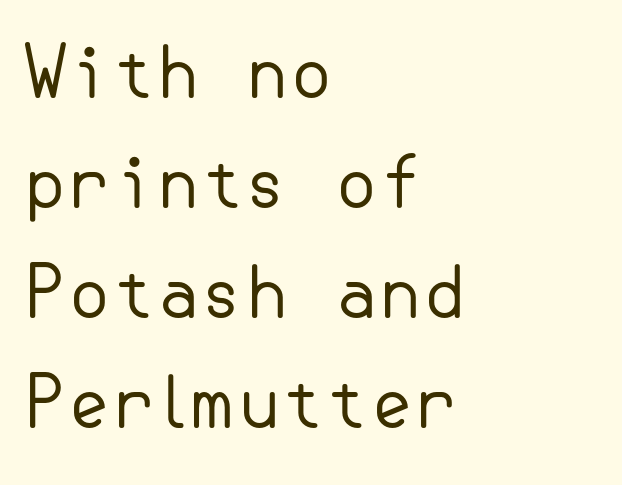
{"serif": "no", "italic": "no", "bold": "no", "weight": "regular", "width": "normal", "stroke_contrast": "low", "x_height": "small", "underline": "no", "align": "left", "line_spacing": "normal", "line_spacing_ratio": 1.55, "letter_spacing": "normal", "letter_spacing_em": 0.0, "glyph_px": 71}
